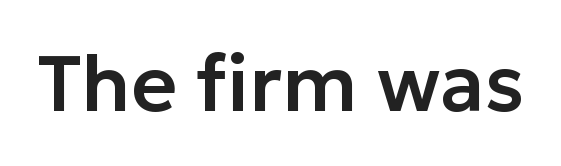
If you drew a line through each stem, it would be perfectly vertical. Each letter keeps its own natural width here, so spacing adapts to shape. The space beneath each line is pristine and unruled. Characters follow at the spacing the type designer built in. Stroke terminals: plain, sans-serif.
